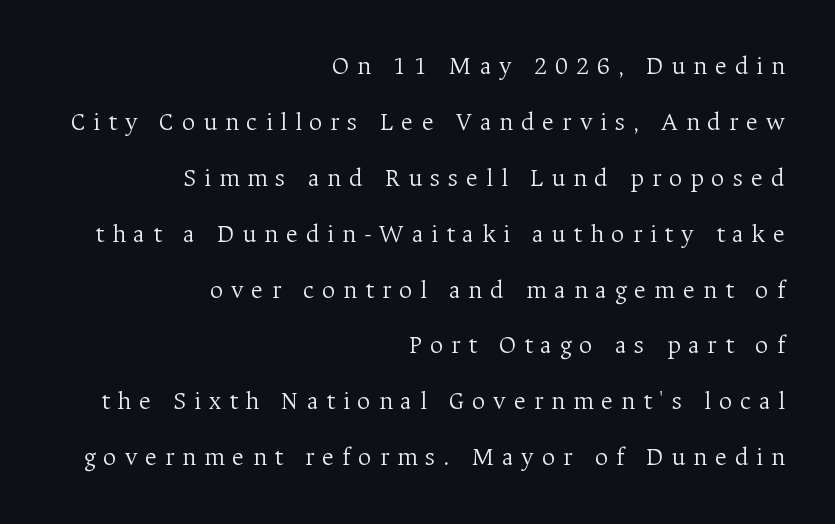
Q: Is the text bold? A: No.
Q: Is the text italic (slanted)? A: No, it is upright.
Q: Is the text underlined? A: No.
Q: How is the paragraph aligned? A: Right-aligned.
Q: Is the spacing between letters normal or unusually wide? A: Unusually wide.
Q: Is the spacing between lines tight, normal or loose? A: Loose.
